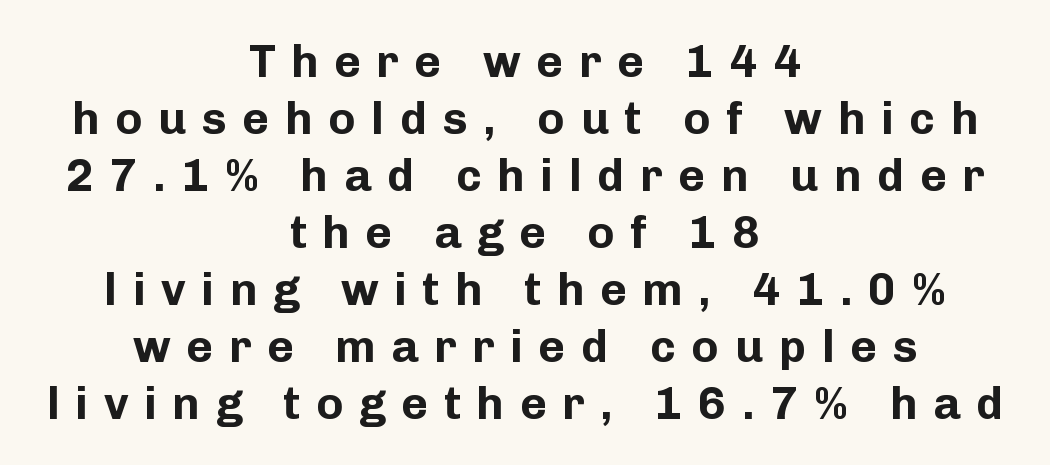
Q: Is the text bold? A: Yes.
Q: Is the text italic (slanted)? A: No, it is upright.
Q: Is the typeface a serif or a sans-serif typeface? A: Sans-serif.
Q: Is the text underlined? A: No.
Q: How is the paragraph aligned? A: Centered.
Q: Is the spacing between letters normal or unusually wide? A: Unusually wide.
Q: Width (condensed, normal, or wide)? A: Normal.
Q: Stroke contrast? A: Low.
Q: x-height? A: Medium.
Q: Monospaced? A: No.
